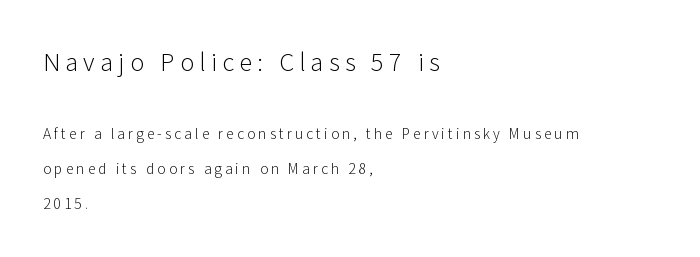
{"italic": "no", "bold": "no", "underline": "no", "align": "left", "line_spacing": "loose", "line_spacing_ratio": 2.49, "letter_spacing": "wide", "letter_spacing_em": 0.22, "larger_block": "first", "size_ratio": 1.71, "glyph_px": 24}
